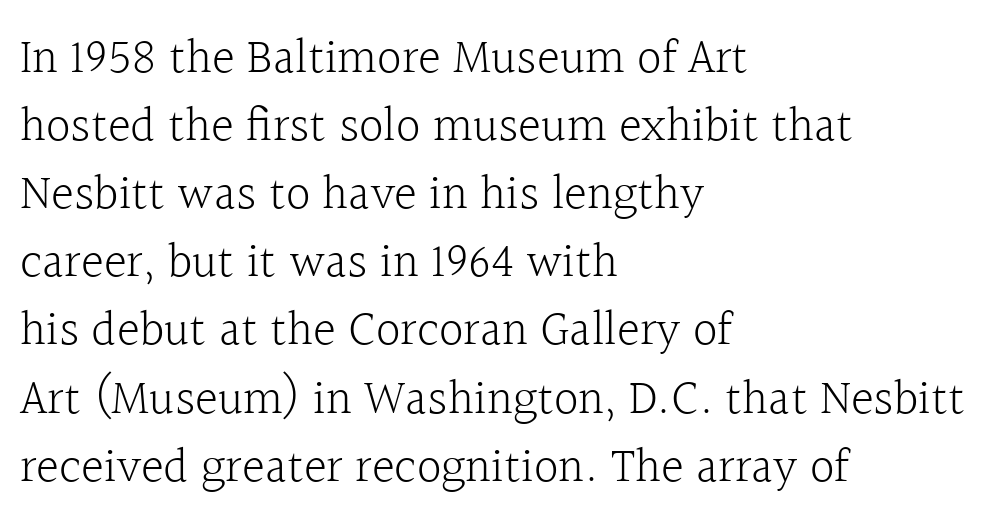
{"serif": "yes", "italic": "no", "bold": "no", "weight": "light", "width": "normal", "x_height": "medium", "monospaced": "no", "underline": "no", "align": "left", "line_spacing": "normal", "line_spacing_ratio": 1.39, "letter_spacing": "normal", "letter_spacing_em": 0.0, "glyph_px": 49}
